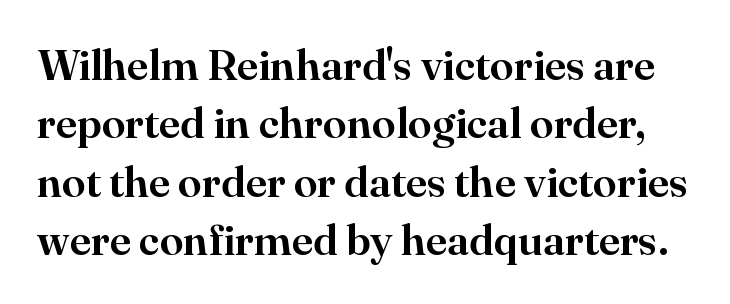
{"serif": "yes", "italic": "no", "width": "normal", "stroke_contrast": "high", "x_height": "small", "monospaced": "no", "underline": "no", "line_spacing": "normal", "line_spacing_ratio": 1.36, "letter_spacing": "normal", "letter_spacing_em": 0.0, "glyph_px": 43}
